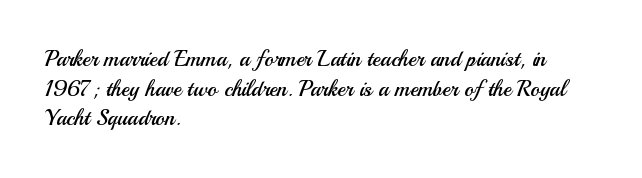
Unmarked baselines from the first word to the last. The designer left line spacing at the default. The rendering anchors every line to the left-hand side. The gaps between neighbouring characters are ordinary and unremarkable.
